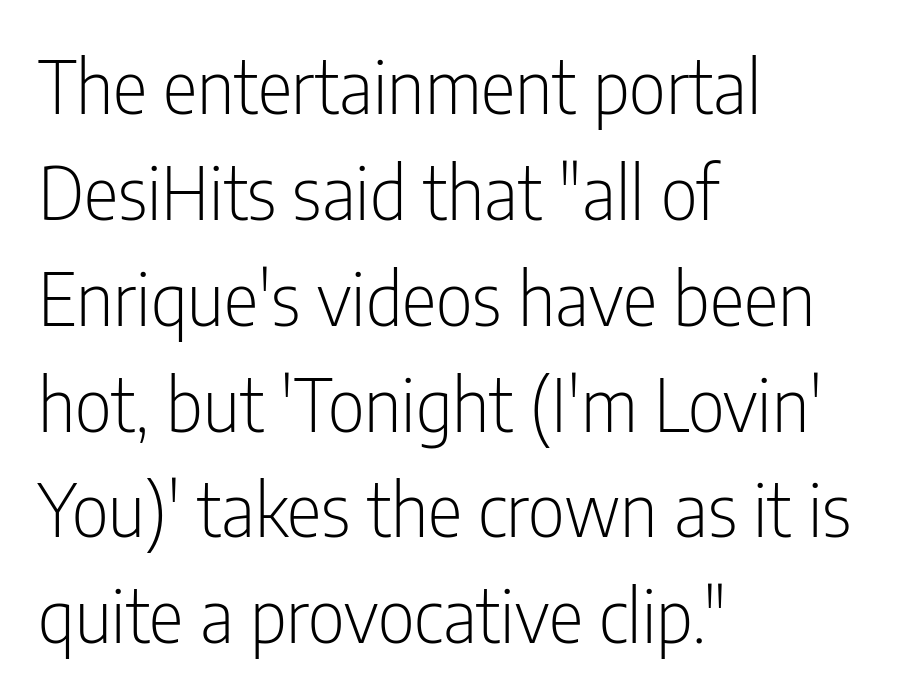
{"serif": "no", "italic": "no", "bold": "no", "weight": "light", "width": "condensed", "stroke_contrast": "low", "x_height": "medium", "monospaced": "no", "underline": "no", "align": "left", "line_spacing": "normal", "line_spacing_ratio": 1.45, "letter_spacing": "normal", "letter_spacing_em": 0.0, "glyph_px": 73}
